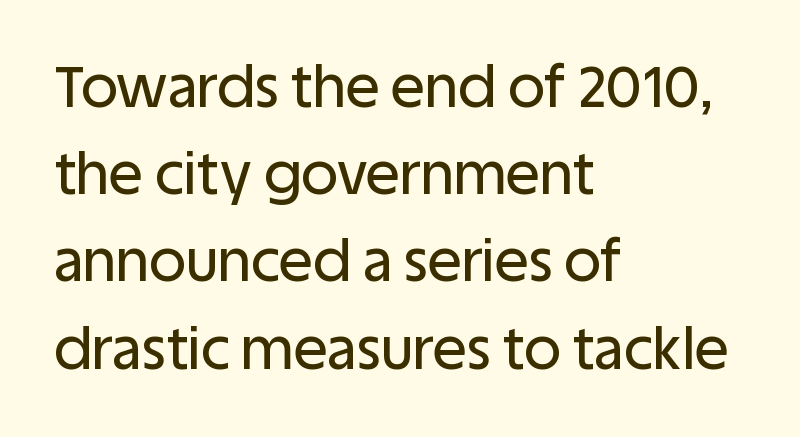
{"serif": "no", "italic": "no", "width": "normal", "stroke_contrast": "low", "x_height": "large", "monospaced": "no", "underline": "no", "align": "left", "line_spacing": "normal", "line_spacing_ratio": 1.53, "letter_spacing": "normal", "letter_spacing_em": 0.0, "glyph_px": 57}
